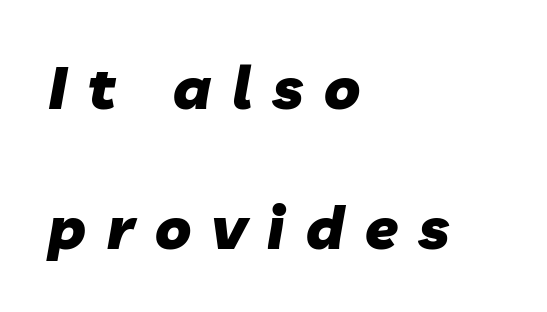
Think of a printed novel: that variable character pitch is what you see here. Students, note that the glyphs here are deliberately spaced far apart. In terms of posture, this sample is oblique. The sample has been set heavy, in full bold. Unmarked baselines from the first word to the last. Visually the block forms a straight wall on the left and a jagged coastline on the right.
